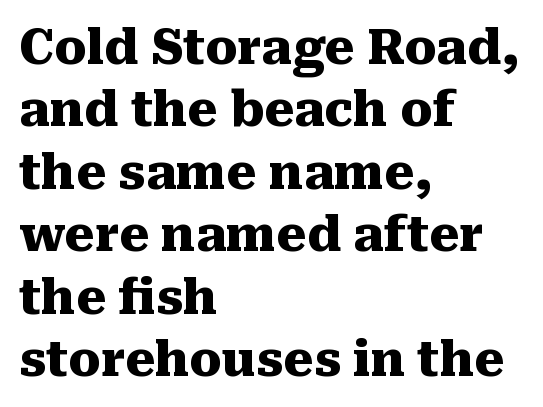
The image shows 48 px heavy serif type, upright; set left-aligned, normal line spacing (1.3x), normal letter spacing, not underlined; medium stroke contrast and a medium x-height.
